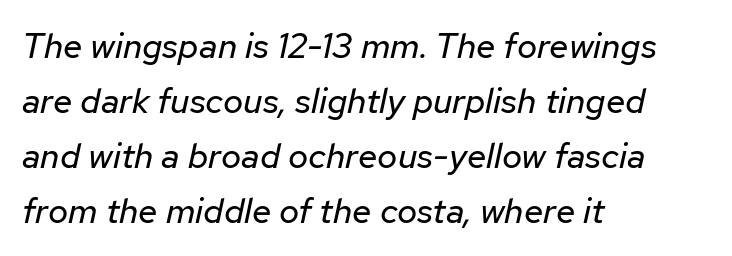
Q: Is the text bold? A: No.
Q: Is the text italic (slanted)? A: Yes, it leans right by about 12 degrees.
Q: Is the text underlined? A: No.
Q: How is the paragraph aligned? A: Left-aligned.
Q: Is the spacing between letters normal or unusually wide? A: Normal.
Q: Is the spacing between lines tight, normal or loose? A: Normal.
Q: Width (condensed, normal, or wide)? A: Normal.
Q: Stroke contrast? A: Low.
Q: x-height? A: Medium.
Q: Monospaced? A: No.
